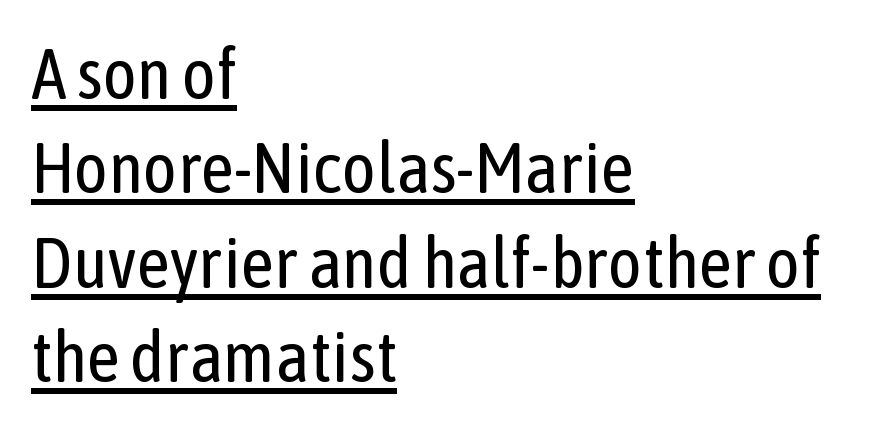
{"serif": "no", "italic": "no", "bold": "no", "weight": "regular", "width": "condensed", "stroke_contrast": "low", "x_height": "medium", "monospaced": "no", "underline": "yes", "align": "left", "line_spacing": "normal", "line_spacing_ratio": 1.31, "letter_spacing": "normal", "letter_spacing_em": 0.0, "glyph_px": 72}
